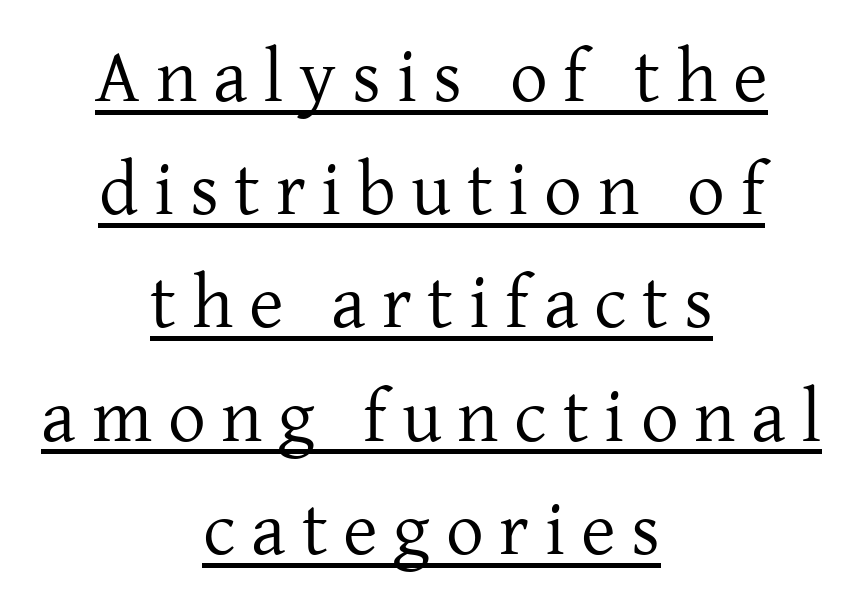
The image shows 75 px regular-weight serif type, upright; set centered, normal line spacing (1.51x), unusually wide letter spacing (+0.21 em), underlined; low stroke contrast and a medium x-height.
